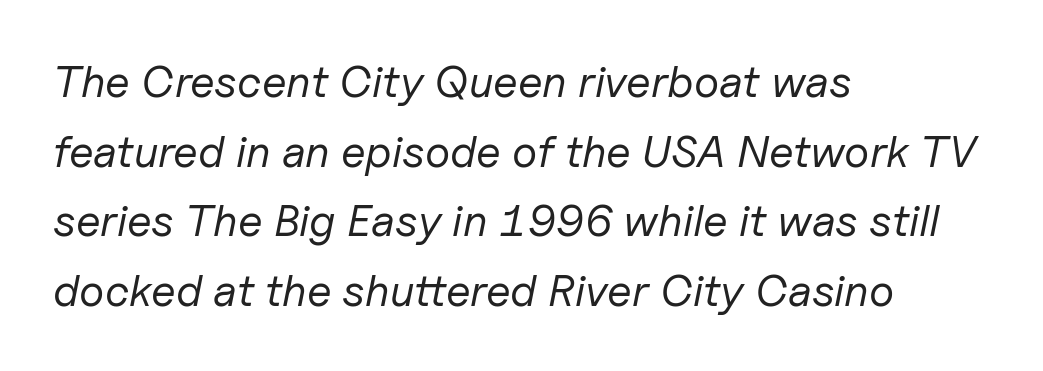
{"italic": "yes", "lean": "right", "slant_degrees": 11, "bold": "no", "weight": "regular", "width": "normal", "stroke_contrast": "low", "x_height": "medium", "monospaced": "no", "underline": "no", "align": "left", "line_spacing": "normal", "line_spacing_ratio": 1.55, "letter_spacing": "normal", "letter_spacing_em": 0.0, "glyph_px": 45}
